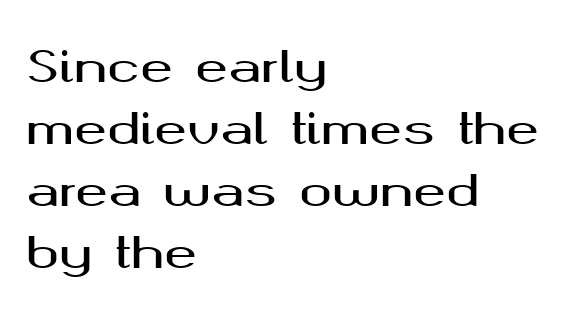
{"serif": "no", "italic": "no", "width": "wide", "stroke_contrast": "medium", "x_height": "medium", "monospaced": "no", "underline": "no", "align": "left", "line_spacing": "normal", "line_spacing_ratio": 1.41, "letter_spacing": "normal", "letter_spacing_em": 0.0, "glyph_px": 44}
